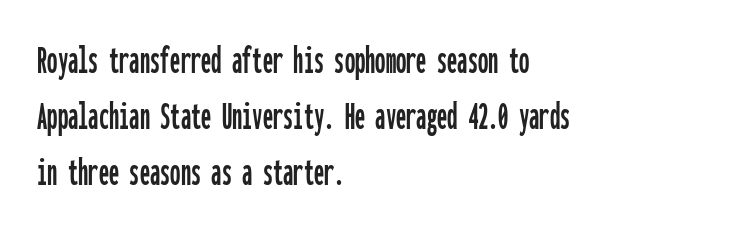
Q: Is the text italic (slanted)? A: No, it is upright.
Q: Is the typeface a serif or a sans-serif typeface? A: Sans-serif.
Q: Is the text underlined? A: No.
Q: How is the paragraph aligned? A: Left-aligned.
Q: Is the spacing between letters normal or unusually wide? A: Normal.
Q: Is the spacing between lines tight, normal or loose? A: Normal.
Q: Width (condensed, normal, or wide)? A: Condensed.
Q: Stroke contrast? A: Low.
Q: x-height? A: Medium.
Q: Monospaced? A: Yes.
